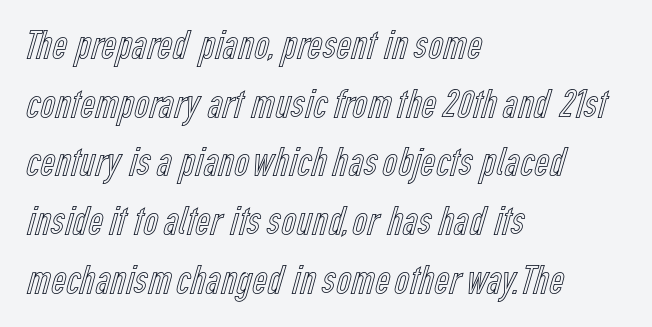
Rule under the text: the space is simply empty. This rendering leaves character spacing at its baseline value. The line-height multiplier appears to be the usual default. The rendering anchors every line to the left-hand side.
